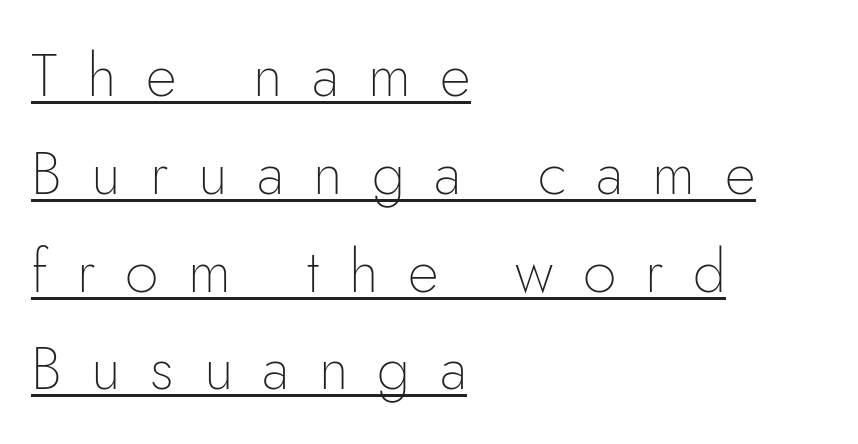
Does a line run under the words? Yes, clearly. Compared with typical paragraphs, the rows here are spaced about the same. No letter is thick-stroked: the sample isn't bold. The passage shown is typed in a proportional face where columns would drift.
